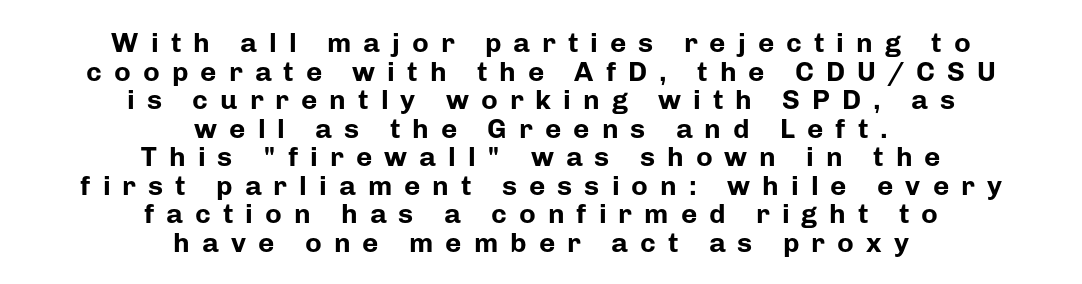
{"serif": "no", "italic": "no", "bold": "yes", "weight": "bold", "width": "normal", "stroke_contrast": "low", "x_height": "medium", "monospaced": "no", "underline": "no", "align": "center", "line_spacing": "tight", "line_spacing_ratio": 1.02, "letter_spacing": "wide", "letter_spacing_em": 0.43, "glyph_px": 28}
